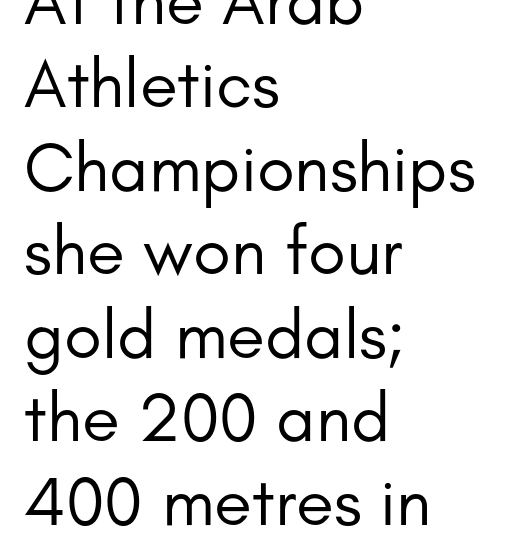
{"serif": "no", "italic": "no", "bold": "no", "weight": "regular", "width": "normal", "stroke_contrast": "low", "x_height": "small", "monospaced": "no", "underline": "no", "align": "left", "line_spacing_ratio": 1.21, "letter_spacing": "normal", "letter_spacing_em": 0.0, "glyph_px": 69}
